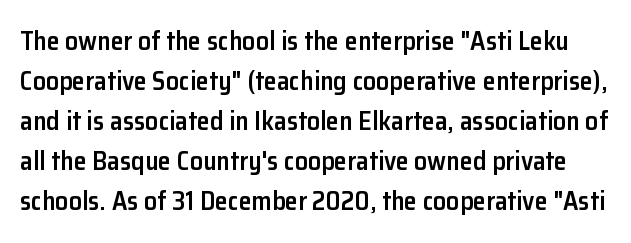
{"italic": "no", "bold": "semi", "underline": "no", "line_spacing": "normal", "line_spacing_ratio": 1.54, "letter_spacing": "normal", "letter_spacing_em": 0.0, "glyph_px": 26}
